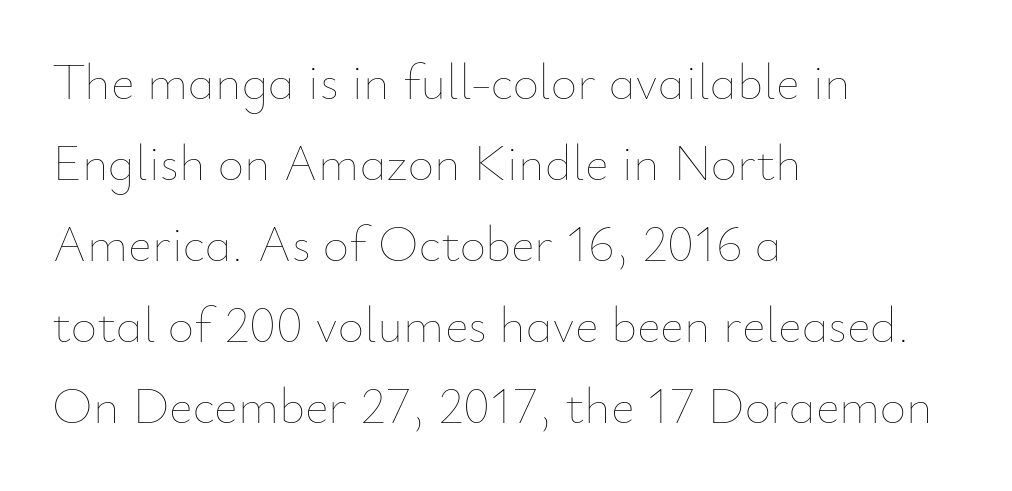
{"italic": "no", "bold": "no", "weight": "thin", "width": "normal", "stroke_contrast": "low", "x_height": "small", "monospaced": "no", "underline": "no", "align": "left", "line_spacing": "normal", "line_spacing_ratio": 1.59, "letter_spacing": "normal", "letter_spacing_em": 0.0, "glyph_px": 51}
